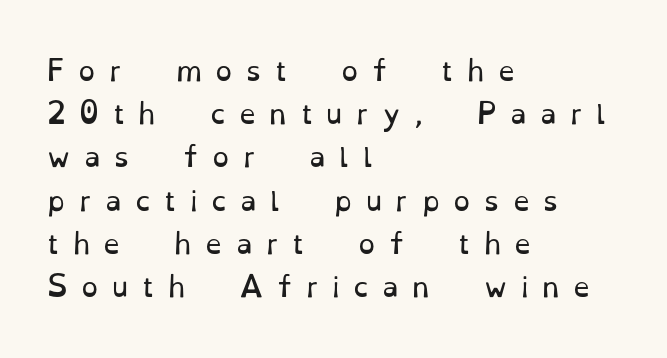
The image shows 27 px text type, upright; set left-aligned, normal line spacing (1.6x), unusually wide letter spacing (+0.5 em), not underlined.
